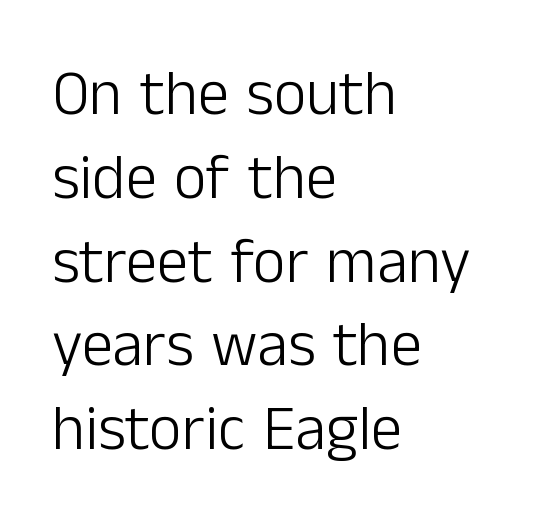
These lines are set flush left with a ragged right edge. Underline: absent. Standard letterfit; no display-style spreading of the glyphs. The face used here is a sans, in the tradition of grotesques and geometrics.
